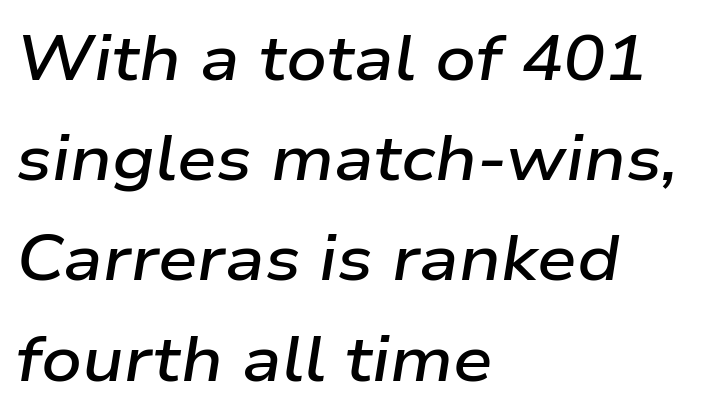
{"italic": "yes", "lean": "right", "slant_degrees": 9, "bold": "semi", "weight": "semibold", "width": "wide", "stroke_contrast": "low", "x_height": "medium", "monospaced": "no", "underline": "no", "align": "left", "line_spacing": "normal", "line_spacing_ratio": 1.59, "letter_spacing": "normal", "letter_spacing_em": 0.0, "glyph_px": 63}
